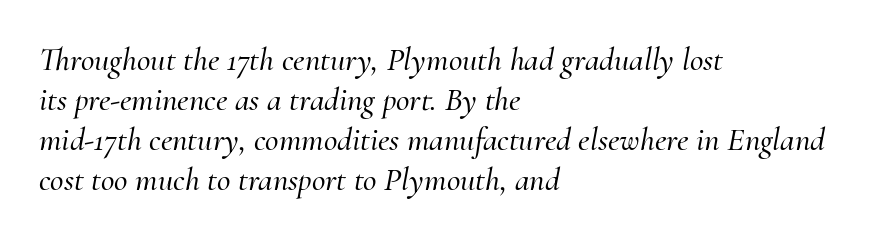
The image shows 33 px serif type, italic (leaning right); set left-aligned, line spacing 1.21x, normal letter spacing, not underlined; medium stroke contrast and a small x-height.
